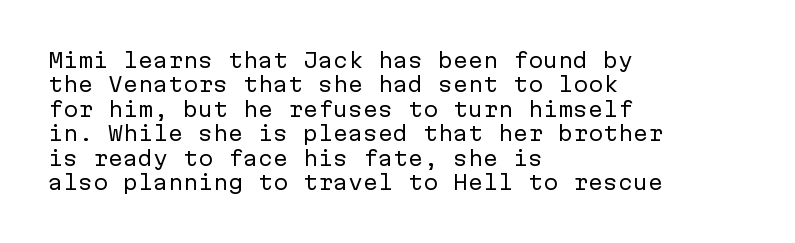
These lines keep a tight, regular rhythm from letter to letter. In CSS terms this would be text-align: left. Weight: in the light-to-regular range. This is roman type, the default non-slanted kind. Decoration check: the copy has no underline.
